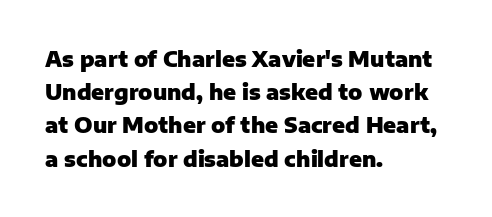
Q: Is the text bold? A: Yes.
Q: Is the text italic (slanted)? A: No, it is upright.
Q: Is the text underlined? A: No.
Q: How is the paragraph aligned? A: Left-aligned.
Q: Is the spacing between letters normal or unusually wide? A: Normal.
Q: Is the spacing between lines tight, normal or loose? A: Normal.
